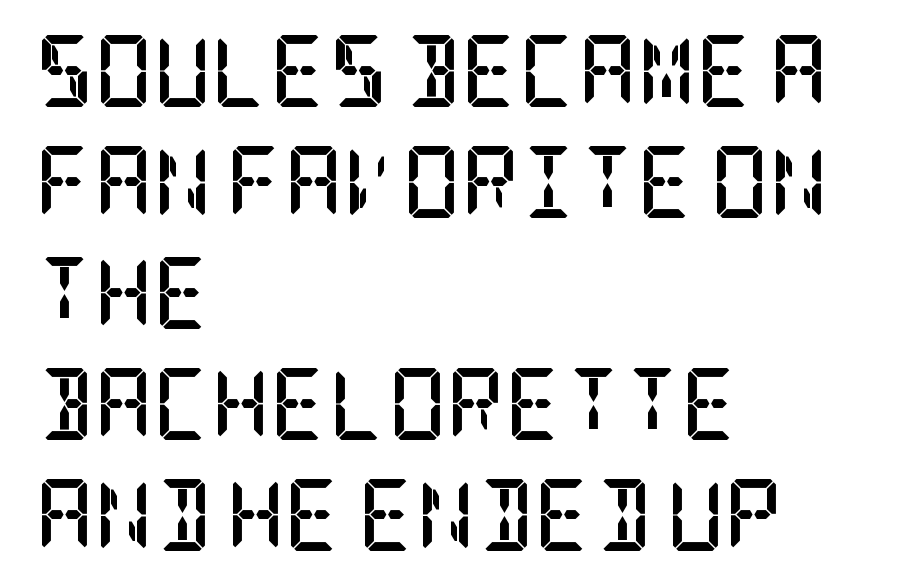
The image shows 72 px semibold, condensed serif type, upright; set left-aligned, normal line spacing (1.54x), normal letter spacing, not underlined; low stroke contrast and a large x-height.
